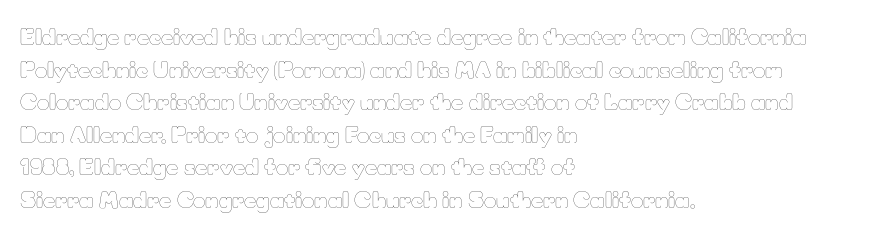
{"italic": "no", "bold": "no", "underline": "no", "align": "left", "line_spacing": "normal", "line_spacing_ratio": 1.55, "letter_spacing": "normal", "letter_spacing_em": 0.0, "glyph_px": 21}
